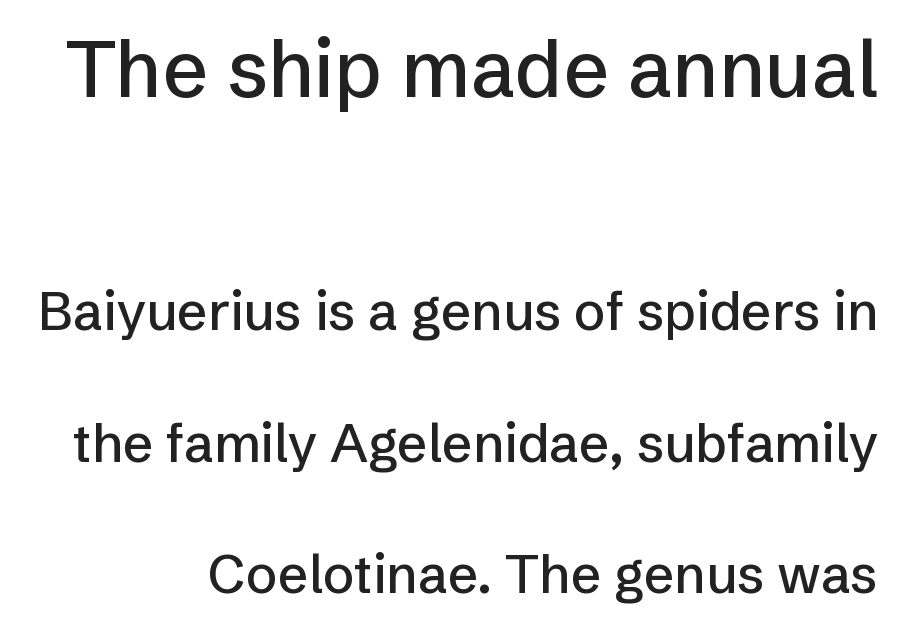
Q: Is the text italic (slanted)? A: No, it is upright.
Q: Is the typeface a serif or a sans-serif typeface? A: Sans-serif.
Q: Is the text underlined? A: No.
Q: Is the spacing between letters normal or unusually wide? A: Normal.
Q: Is the spacing between lines tight, normal or loose? A: Loose.
Q: Which block of text is set in a larger size, the first (top) or the second (bottom)? A: The first (top) one.
Q: Width (condensed, normal, or wide)? A: Normal.
Q: Stroke contrast? A: Low.
Q: x-height? A: Medium.
Q: Monospaced? A: No.
